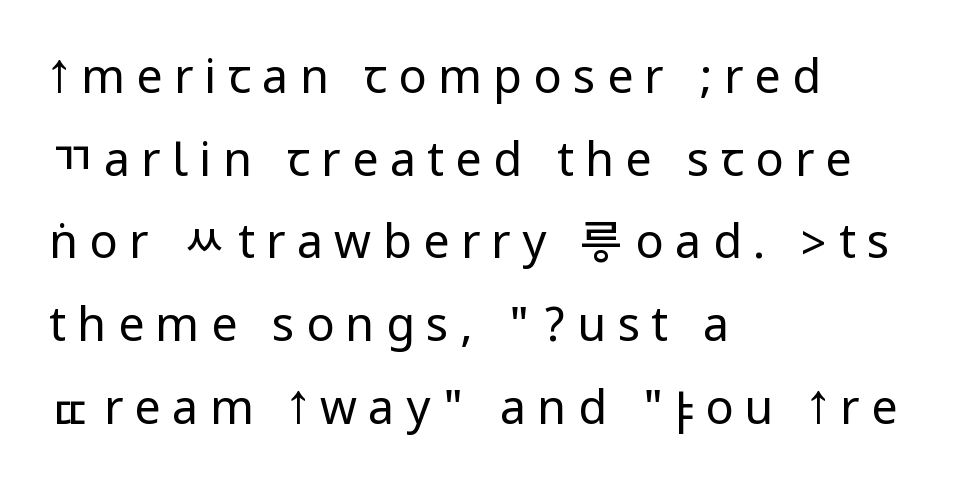
The image shows 47 px regular-weight, condensed sans-serif type, upright; set left-aligned, line spacing 1.76x, unusually wide letter spacing (+0.24 em), not underlined; low stroke contrast.
